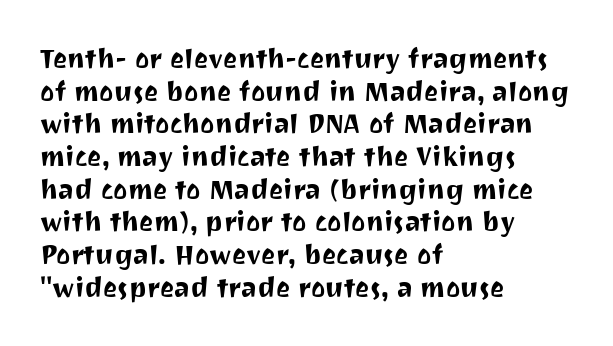
Q: Is the text italic (slanted)? A: No, it is upright.
Q: Is the text underlined? A: No.
Q: How is the paragraph aligned? A: Left-aligned.
Q: Is the spacing between letters normal or unusually wide? A: Normal.
